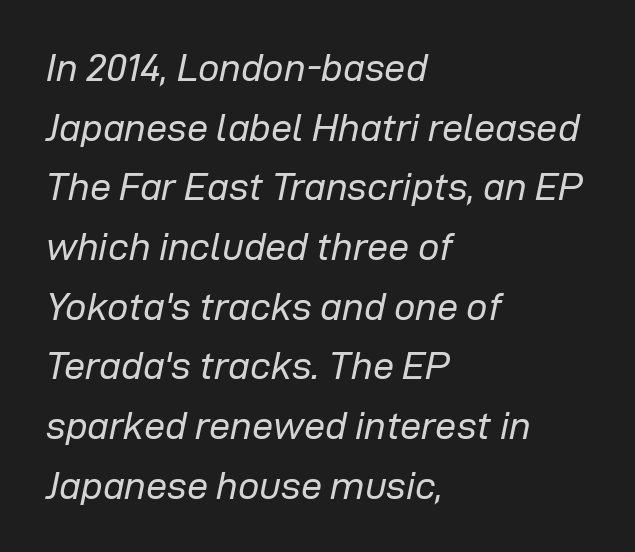
{"italic": "yes", "lean": "right", "slant_degrees": 12, "bold": "no", "weight": "regular", "width": "normal", "stroke_contrast": "low", "x_height": "medium", "monospaced": "no", "underline": "no", "align": "left", "line_spacing": "normal", "line_spacing_ratio": 1.57, "letter_spacing": "normal", "letter_spacing_em": 0.0, "glyph_px": 38}
